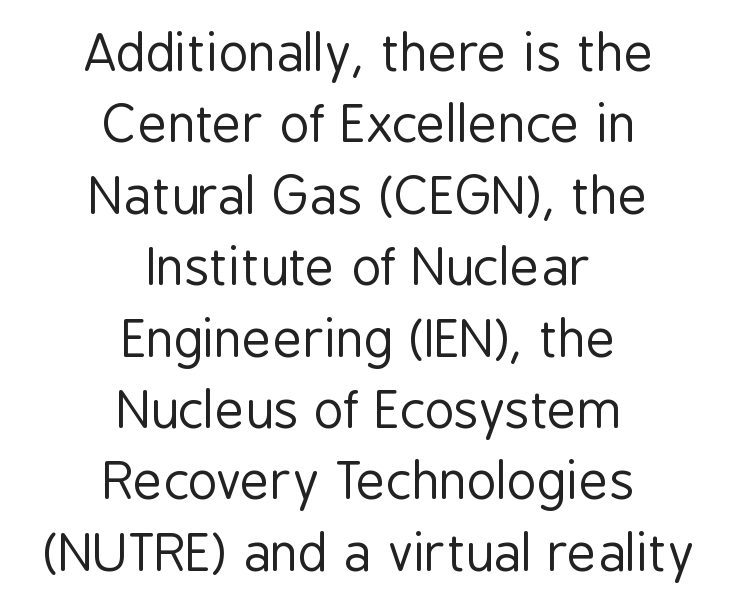
The line-height multiplier appears to be the usual default. Horizontal alignment here is central, giving a formal, balanced look. A typesetter would label this face a sans. Is the type heavy? It reads as light-to-regular instead.
